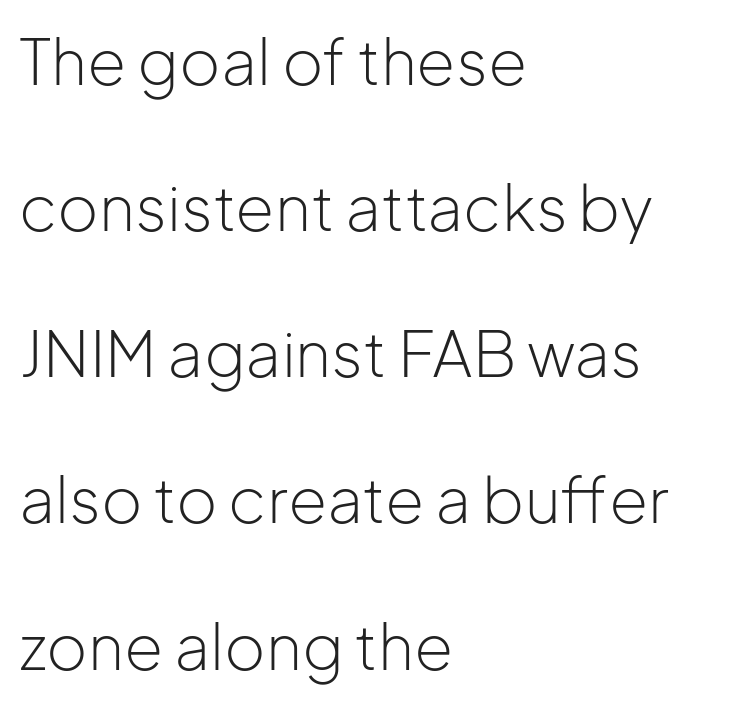
These glyphs show unthickened strokes, regular width or finer. These lines are rendered in a variable-pitch font. No extra tracking has been applied to these lines. Line starts are locked; line ends wander. A typesetter would call this leading open, well beyond the default.
